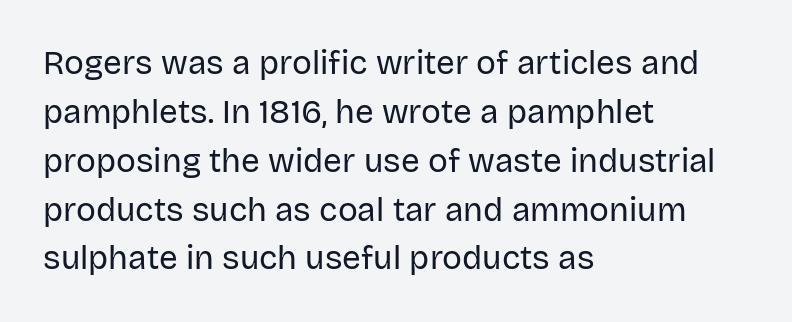
{"serif": "no", "italic": "no", "bold": "no", "weight": "regular", "width": "normal", "stroke_contrast": "low", "x_height": "large", "monospaced": "no", "underline": "no", "align": "left", "line_spacing": "normal", "line_spacing_ratio": 1.48, "letter_spacing": "normal", "letter_spacing_em": 0.0, "glyph_px": 33}
